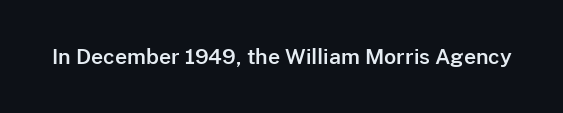
Every character sits straight up, as roman type does. The string is rendered with underlining switched off. Students, note that the glyphs here touch the page at normal intervals.
